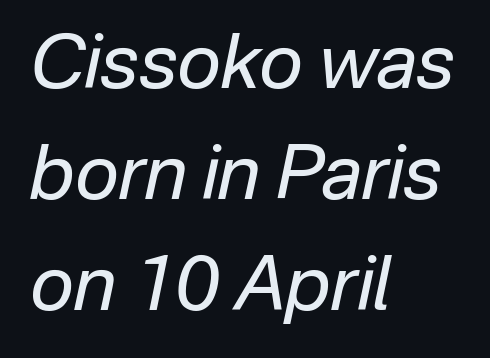
The passage shown is typed in a proportional face where columns would drift. Stems and bowls with no extra thickness — not bold. The gap between lines stays unmarked. Each line starts at the same left margin while the right side varies. Emphasis-style slanted type is in use. Regarding leading, the lines here are spaced in the standard way.
